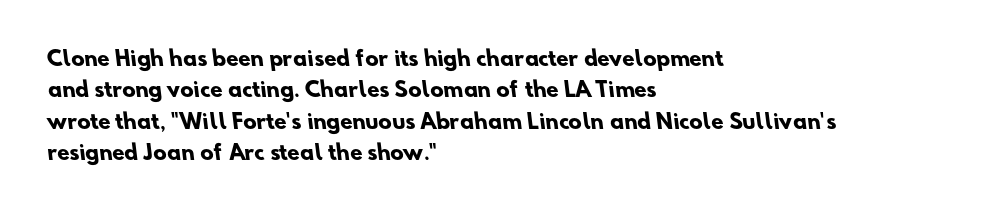
The image shows 20 px bold type; set left-aligned, normal line spacing (1.57x), normal letter spacing, not underlined.
